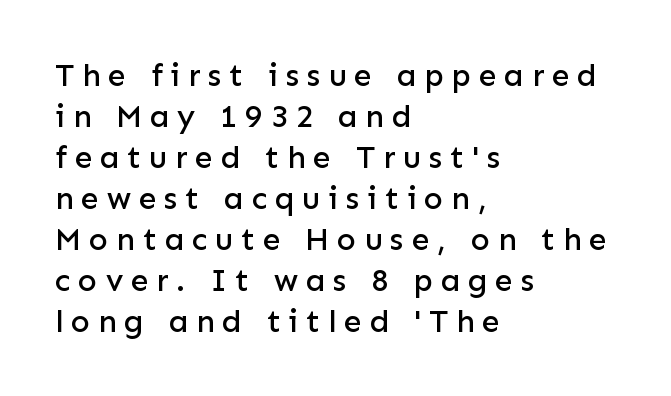
The image shows 32 px sans-serif type, upright; set left-aligned, normal line spacing (1.28x), unusually wide letter spacing (+0.24 em), not underlined; low stroke contrast and a medium x-height.
